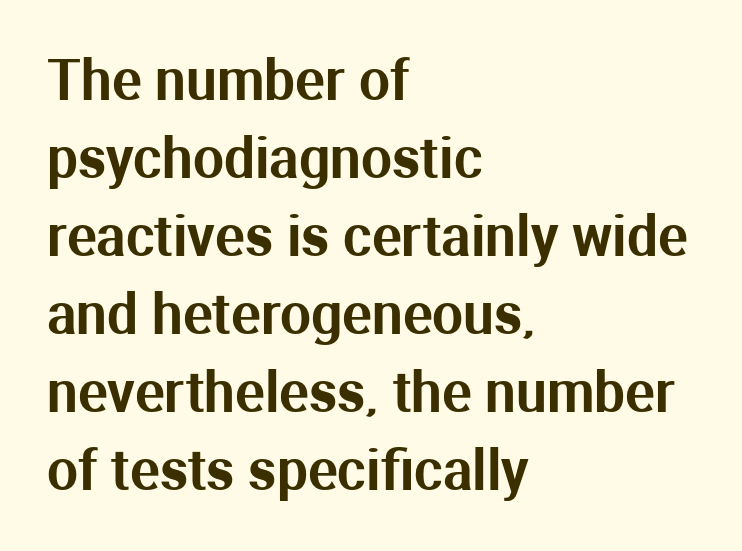
Q: Is the text italic (slanted)? A: No, it is upright.
Q: Is the typeface a serif or a sans-serif typeface? A: Sans-serif.
Q: Is the text underlined? A: No.
Q: How is the paragraph aligned? A: Left-aligned.
Q: Is the spacing between letters normal or unusually wide? A: Normal.
Q: Is the spacing between lines tight, normal or loose? A: Normal.
Q: Width (condensed, normal, or wide)? A: Normal.
Q: Stroke contrast? A: Medium.
Q: x-height? A: Medium.
Q: Monospaced? A: No.
